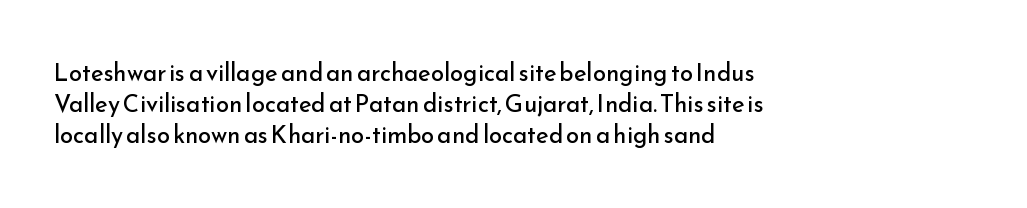
The image shows 24 px text type, upright; set left-aligned, normal line spacing (1.3x), normal letter spacing, not underlined.
